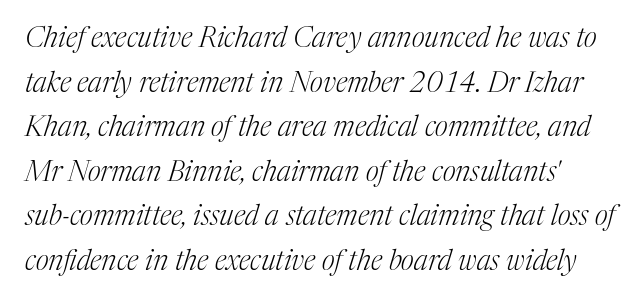
Q: Is the text bold? A: No.
Q: Is the text italic (slanted)? A: Yes, it leans right by about 17 degrees.
Q: Is the typeface a serif or a sans-serif typeface? A: Serif.
Q: Is the text underlined? A: No.
Q: Is the spacing between letters normal or unusually wide? A: Normal.
Q: Is the spacing between lines tight, normal or loose? A: Normal.
Q: Width (condensed, normal, or wide)? A: Normal.
Q: Stroke contrast? A: Medium.
Q: x-height? A: Medium.
Q: Monospaced? A: No.
